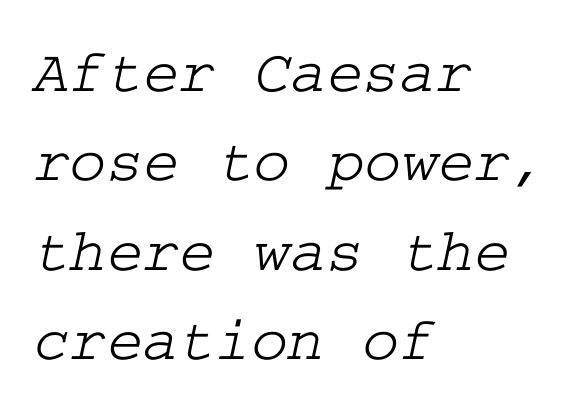
The image shows 62 px wide serif type; set left-aligned, normal line spacing (1.44x), normal letter spacing, not underlined; low stroke contrast and a medium x-height.
